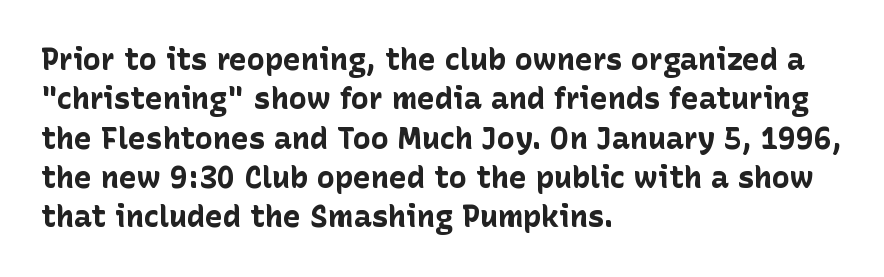
The image shows 30 px bold sans-serif type, upright; set left-aligned, normal line spacing (1.31x), normal letter spacing, not underlined; low stroke contrast and a medium x-height.
